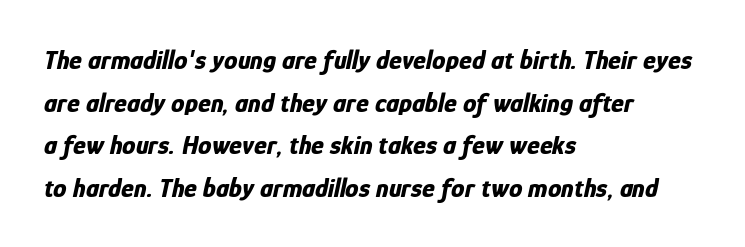
Q: Is the text bold? A: Yes.
Q: Is the text italic (slanted)? A: Yes, it leans right by about 12 degrees.
Q: Is the text underlined? A: No.
Q: How is the paragraph aligned? A: Left-aligned.
Q: Is the spacing between letters normal or unusually wide? A: Normal.
Q: Is the spacing between lines tight, normal or loose? A: Normal.
